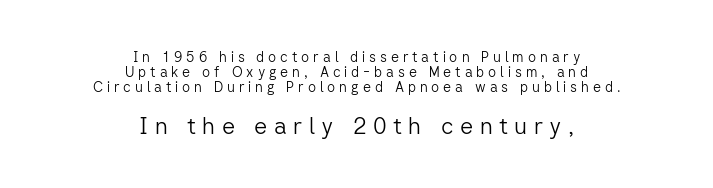
The image shows 23 px text type, upright; set centered, tight line spacing (1.07x), unusually wide letter spacing (+0.28 em), not underlined; the second (bottom) block is 1.64x larger.
